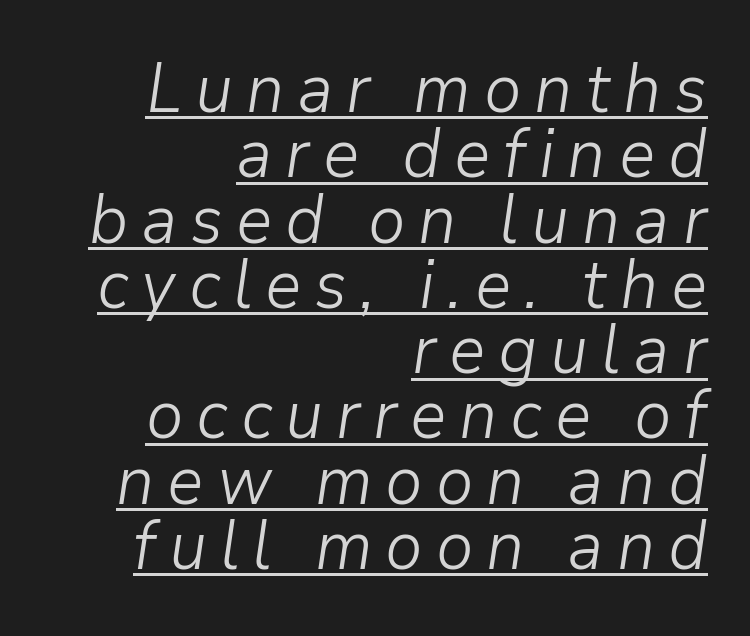
{"italic": "yes", "lean": "right", "slant_degrees": 9, "bold": "no", "weight": "light", "width": "normal", "stroke_contrast": "low", "x_height": "medium", "monospaced": "no", "underline": "yes", "align": "right", "line_spacing": "tight", "line_spacing_ratio": 0.96, "glyph_px": 68}
